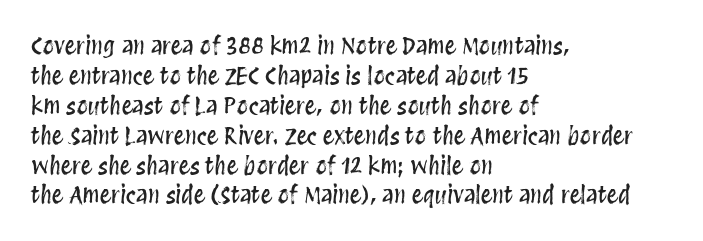
Q: Is the text italic (slanted)? A: No, it is upright.
Q: Is the text underlined? A: No.
Q: How is the paragraph aligned? A: Left-aligned.
Q: Is the spacing between letters normal or unusually wide? A: Normal.
Q: Is the spacing between lines tight, normal or loose? A: Normal.
